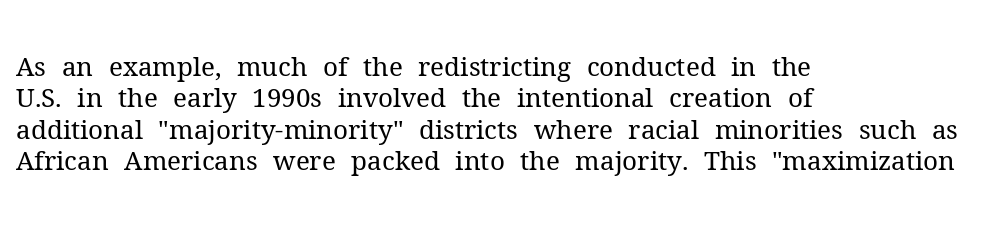
{"italic": "no", "bold": "no", "underline": "no", "align": "left", "line_spacing_ratio": 1.21, "letter_spacing": "normal", "letter_spacing_em": 0.0, "glyph_px": 26}
